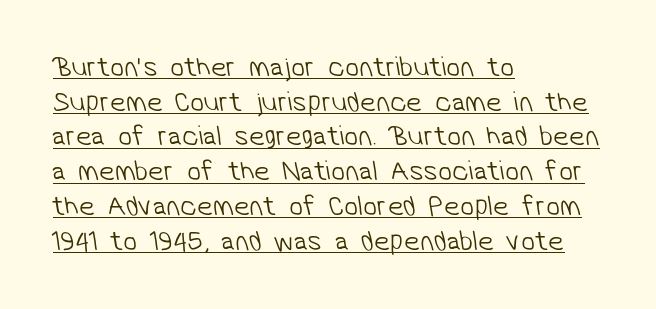
The image shows 28 px light sans-serif type; set left-aligned, line spacing 1.24x, normal letter spacing, underlined; low stroke contrast and a medium x-height.
